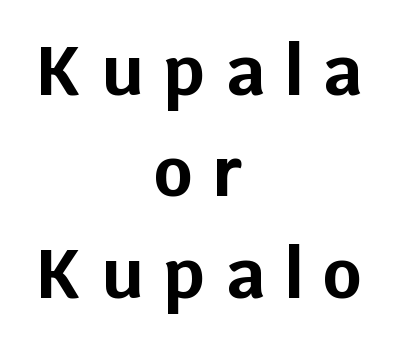
Tracking value appears strongly positive — letters spread wide. Each row of text sits above clean, open space. Is there any slant? The stems are plumb. This sample has the flowing, uneven cadence of proportional lettering.
